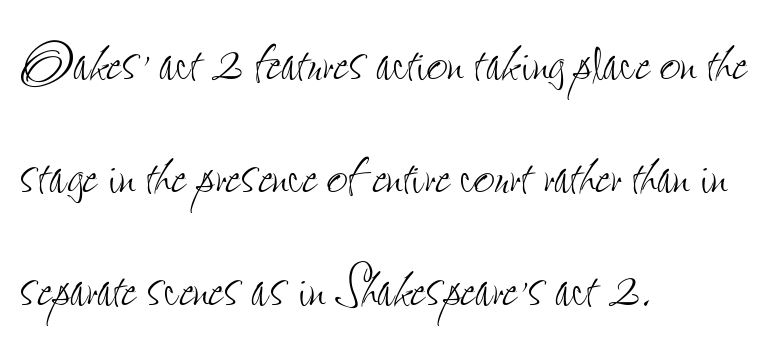
Q: Is the text bold? A: No.
Q: Is the text italic (slanted)? A: Yes.
Q: Is the text underlined? A: No.
Q: How is the paragraph aligned? A: Left-aligned.
Q: Is the spacing between letters normal or unusually wide? A: Normal.
Q: Is the spacing between lines tight, normal or loose? A: Normal.
Q: Width (condensed, normal, or wide)? A: Condensed.
Q: Stroke contrast? A: Low.
Q: x-height? A: Small.
Q: Monospaced? A: No.
